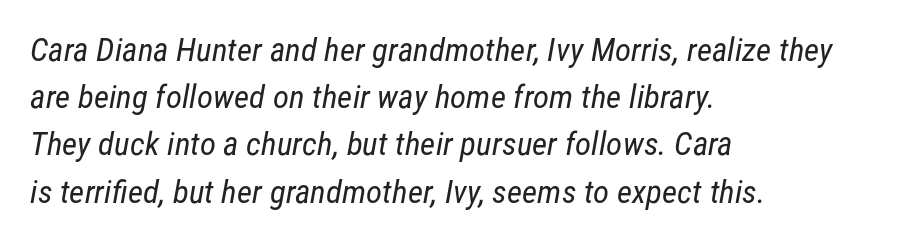
This rendering uses left alignment, leaving the right contour irregular. The rendering shows plain stroke endings on the letterforms — a sans-serif design. Letters rest on an invisible, unmarked baseline. Is the letter spacing exaggerated? No — it looks like the ordinary default. These lines sit exactly where default settings would place them. No letter is thick-stroked: the sample isn't bold.
